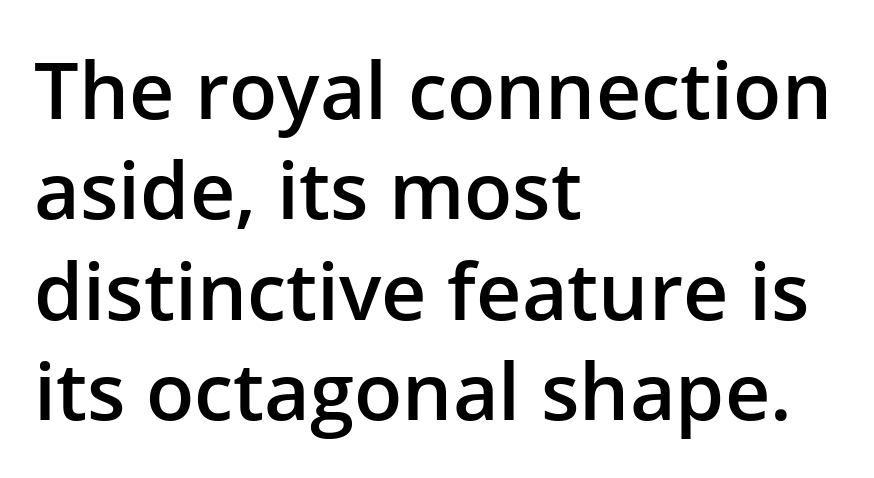
The image shows 79 px semibold sans-serif type, upright; set left-aligned, normal line spacing (1.27x), normal letter spacing, not underlined; low stroke contrast and a medium x-height.
